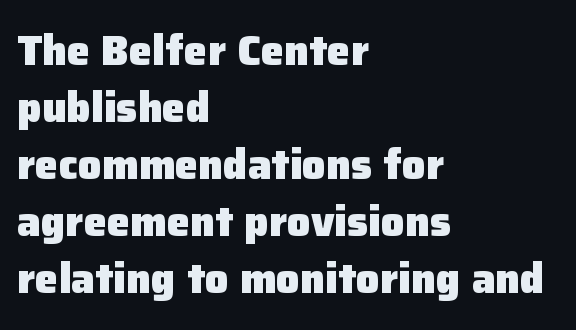
Q: Is the text bold? A: Yes.
Q: Is the text italic (slanted)? A: No, it is upright.
Q: Is the typeface a serif or a sans-serif typeface? A: Sans-serif.
Q: Is the text underlined? A: No.
Q: How is the paragraph aligned? A: Left-aligned.
Q: Is the spacing between letters normal or unusually wide? A: Normal.
Q: Is the spacing between lines tight, normal or loose? A: Normal.
Q: Width (condensed, normal, or wide)? A: Normal.
Q: Stroke contrast? A: Low.
Q: x-height? A: Medium.
Q: Monospaced? A: No.
